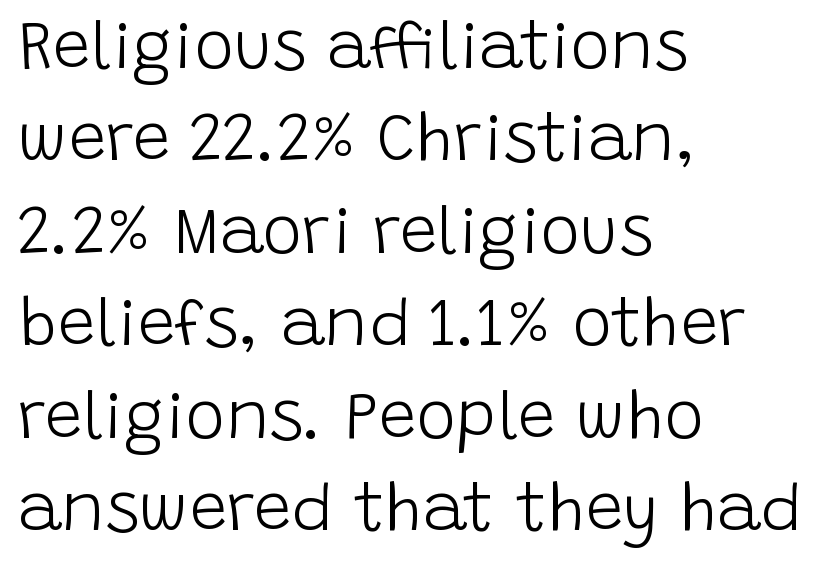
This sample uses plain, unmodified letter spacing. These lines are composed in type without serifs. Lines of text with bare space underneath. Varying glyph widths throughout — classic text-font behaviour.
